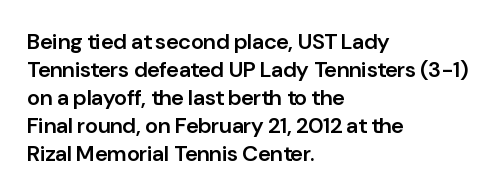
Regular leading. Is there any slant? The stems are plumb. You could call the tracking neutral — neither tight nor loose. A bare baseline throughout the passage.
